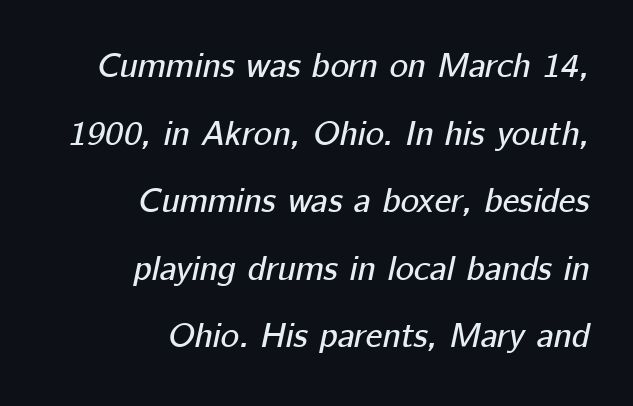
{"italic": "yes", "lean": "right", "slant_degrees": 12, "width": "normal", "stroke_contrast": "low", "x_height": "medium", "monospaced": "no", "underline": "no", "align": "right", "line_spacing": "loose", "line_spacing_ratio": 1.93, "letter_spacing": "normal", "letter_spacing_em": 0.0, "glyph_px": 35}
